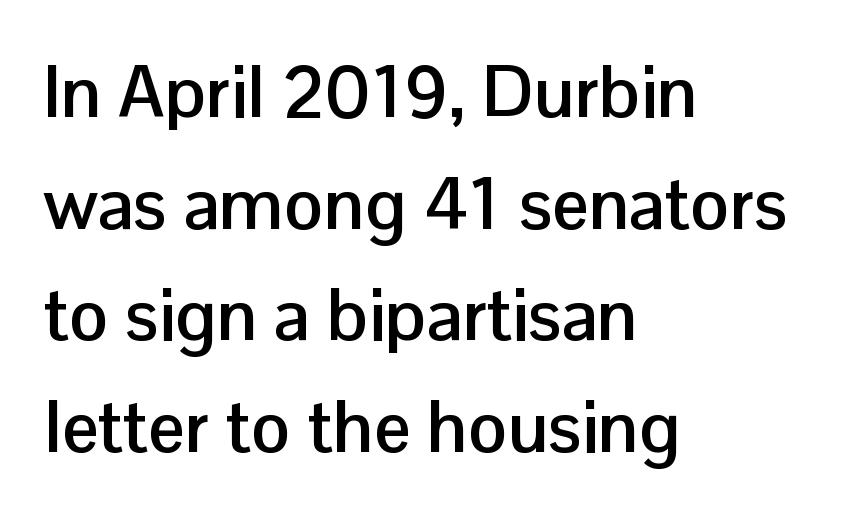
The image shows 73 px semibold sans-serif type, upright; set left-aligned, normal line spacing (1.53x), normal letter spacing, not underlined; low stroke contrast and a medium x-height.
